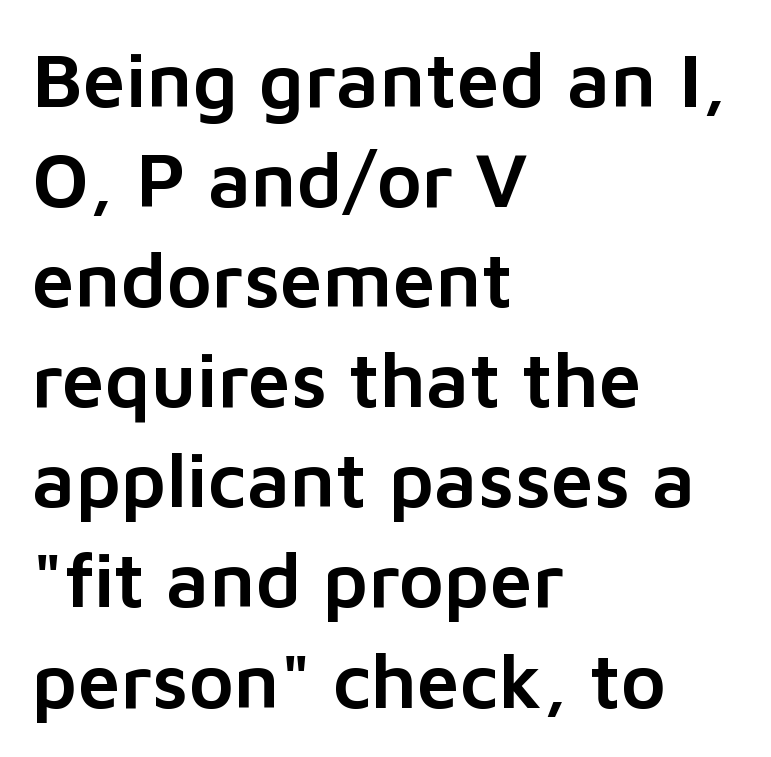
{"serif": "no", "italic": "no", "width": "normal", "stroke_contrast": "low", "x_height": "medium", "monospaced": "no", "underline": "no", "align": "left", "line_spacing": "normal", "line_spacing_ratio": 1.3, "letter_spacing": "normal", "letter_spacing_em": 0.0, "glyph_px": 77}
